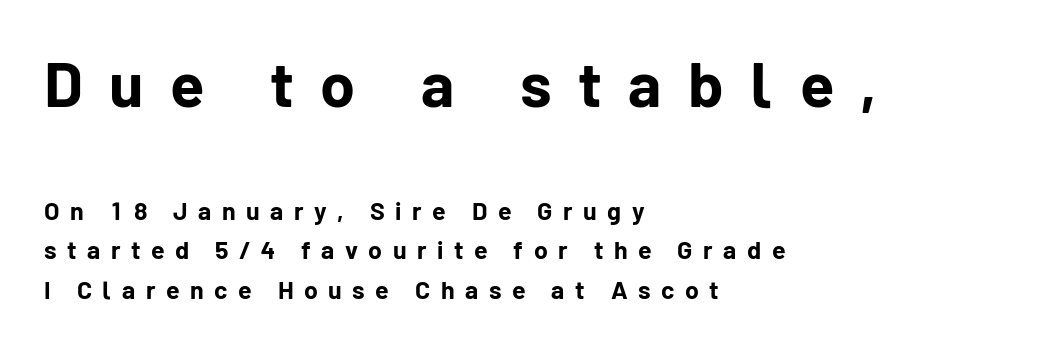
The image shows 63 px bold sans-serif type, upright; set left-aligned, normal line spacing (1.59x), unusually wide letter spacing (+0.42 em), not underlined; the first (top) block is 2.52x larger; low stroke contrast and a medium x-height.
